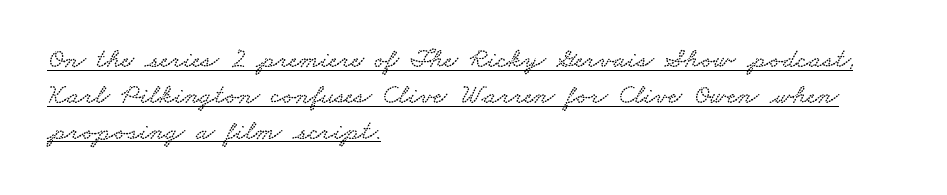
The image shows 28 px wide serif type; set left-aligned, normal line spacing (1.28x), normal letter spacing, underlined; low stroke contrast and a small x-height.
